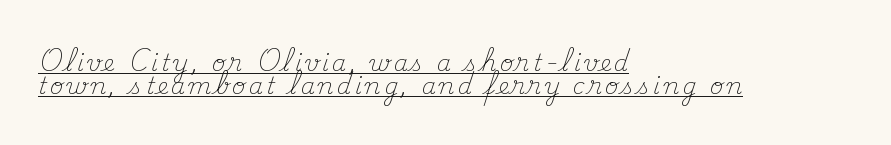
The image shows 23 px text type; set left-aligned, tight line spacing (1.01x), underlined.
